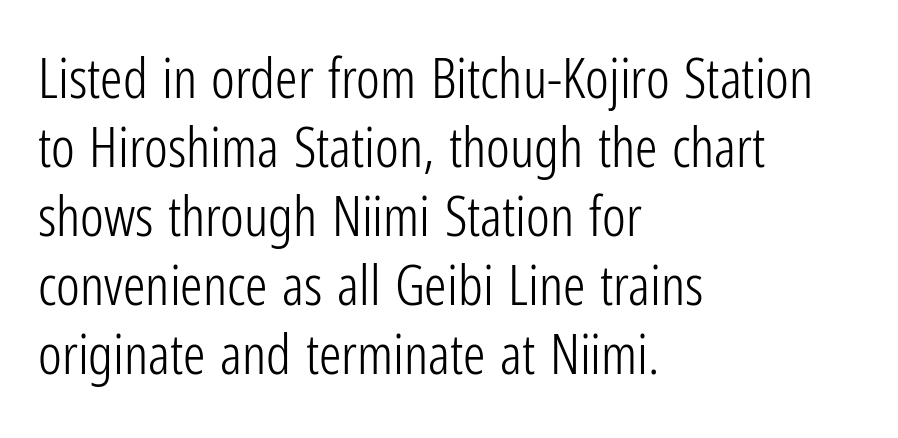
The image shows 56 px light, condensed sans-serif type, upright; set left-aligned, line spacing 1.23x, normal letter spacing, not underlined; low stroke contrast and a medium x-height.
